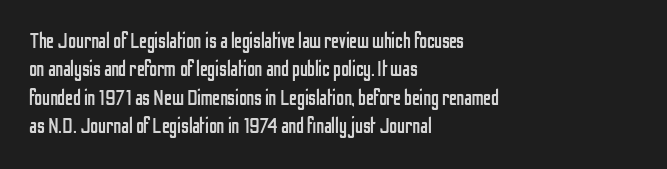
{"italic": "no", "bold": "no", "underline": "no", "align": "left", "line_spacing": "normal", "line_spacing_ratio": 1.29, "letter_spacing": "normal", "letter_spacing_em": 0.0, "glyph_px": 22}
